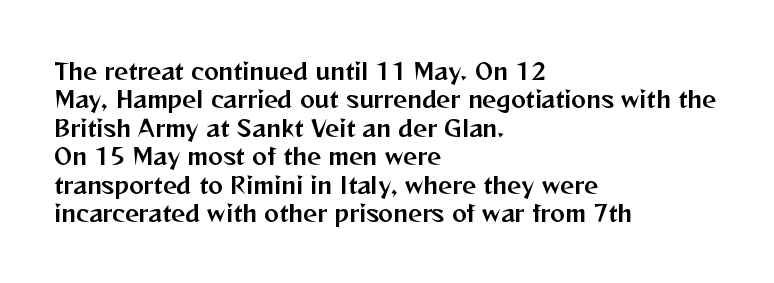
{"italic": "no", "underline": "no", "align": "left", "line_spacing": "normal", "line_spacing_ratio": 1.29, "letter_spacing": "normal", "letter_spacing_em": 0.0, "glyph_px": 22}
